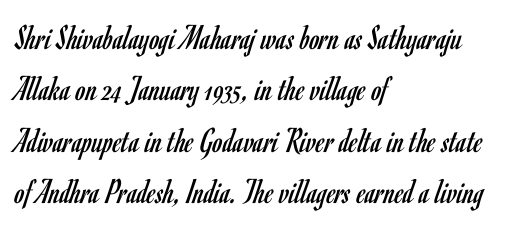
The image shows 36 px regular-weight, condensed sans-serif type; set left-aligned, normal line spacing (1.43x), normal letter spacing, not underlined; low stroke contrast and a small x-height.
